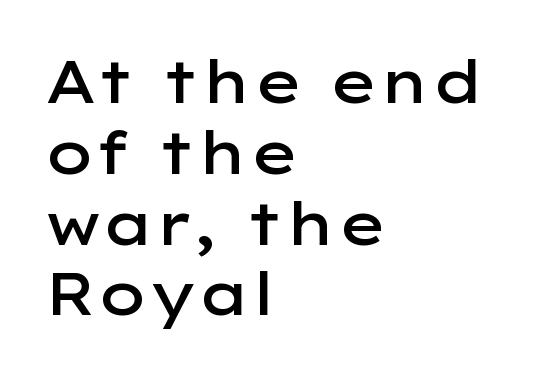
The image shows 59 px semibold, wide sans-serif type, upright; set left-aligned, line spacing 1.2x, normal letter spacing, not underlined; low stroke contrast and a medium x-height.
